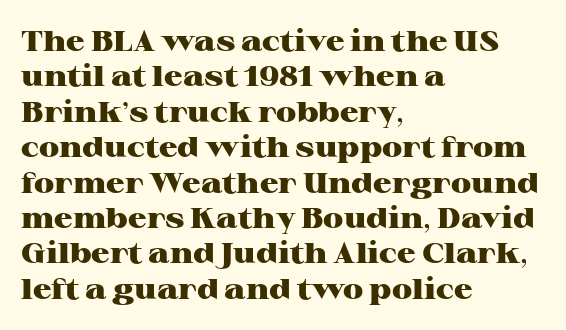
Q: Is the text bold? A: Yes.
Q: Is the text italic (slanted)? A: No, it is upright.
Q: Is the typeface a serif or a sans-serif typeface? A: Serif.
Q: Is the text underlined? A: No.
Q: How is the paragraph aligned? A: Left-aligned.
Q: Is the spacing between letters normal or unusually wide? A: Normal.
Q: Width (condensed, normal, or wide)? A: Wide.
Q: Stroke contrast? A: High.
Q: x-height? A: Medium.
Q: Monospaced? A: No.
